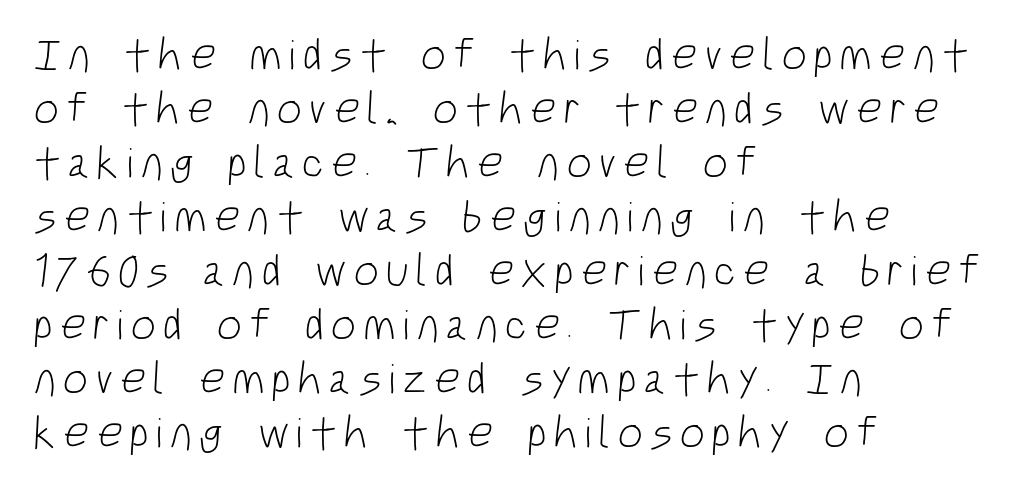
{"serif": "no", "bold": "no", "weight": "light", "width": "condensed", "stroke_contrast": "low", "x_height": "large", "monospaced": "no", "underline": "no", "align": "left", "line_spacing_ratio": 1.2, "glyph_px": 45}
